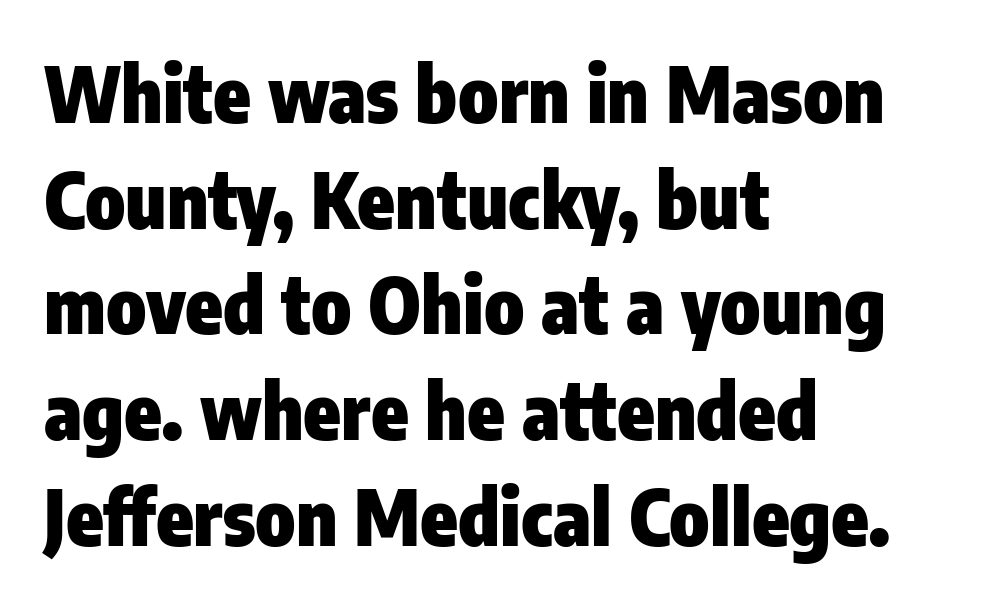
Check under the words: just untouched page. Students, observe: this is what conventionally led text looks like. Notice how the passage keeps a crisp vertical edge on the left only. The glyphs in this specimen are sans serif.
